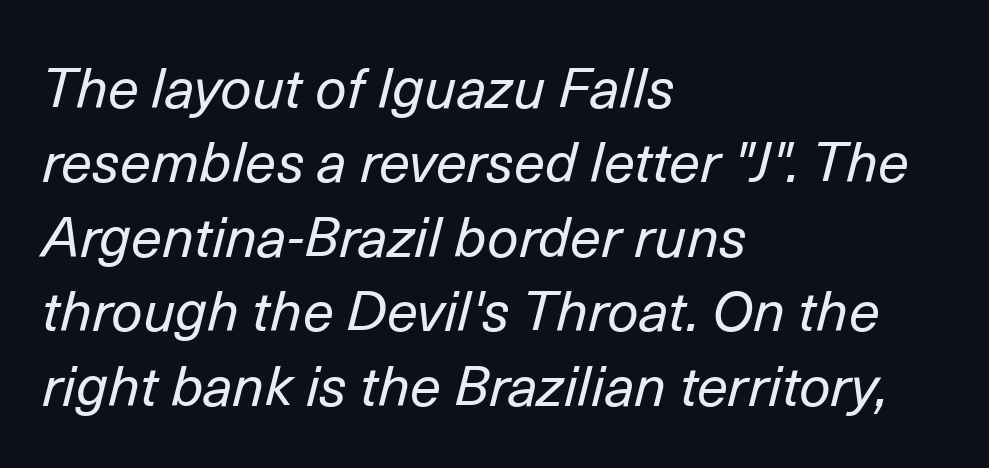
{"italic": "yes", "lean": "right", "slant_degrees": 14, "bold": "no", "weight": "regular", "width": "normal", "stroke_contrast": "low", "x_height": "medium", "monospaced": "no", "underline": "no", "align": "left", "line_spacing": "normal", "line_spacing_ratio": 1.33, "letter_spacing": "normal", "letter_spacing_em": 0.0, "glyph_px": 56}
